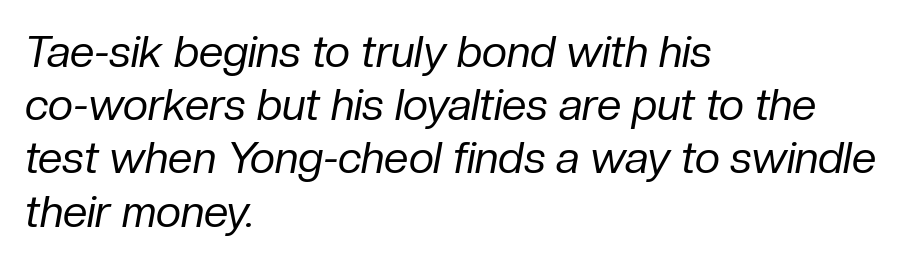
{"italic": "yes", "lean": "right", "slant_degrees": 10, "bold": "no", "weight": "regular", "width": "normal", "stroke_contrast": "low", "x_height": "medium", "monospaced": "no", "underline": "no", "align": "left", "line_spacing_ratio": 1.21, "letter_spacing": "normal", "letter_spacing_em": 0.0, "glyph_px": 44}
